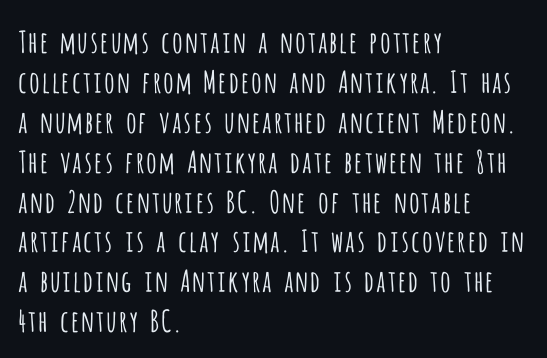
{"serif": "no", "italic": "no", "bold": "no", "weight": "light", "width": "condensed", "stroke_contrast": "low", "x_height": "large", "monospaced": "no", "underline": "no", "align": "left", "line_spacing": "normal", "line_spacing_ratio": 1.33, "letter_spacing": "normal", "letter_spacing_em": 0.0, "glyph_px": 30}
